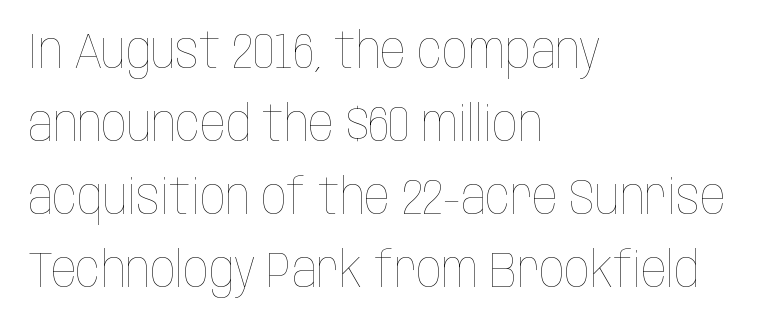
The image shows 50 px thin, condensed type, upright; set left-aligned, normal line spacing (1.46x), normal letter spacing, not underlined; low stroke contrast and a large x-height.
